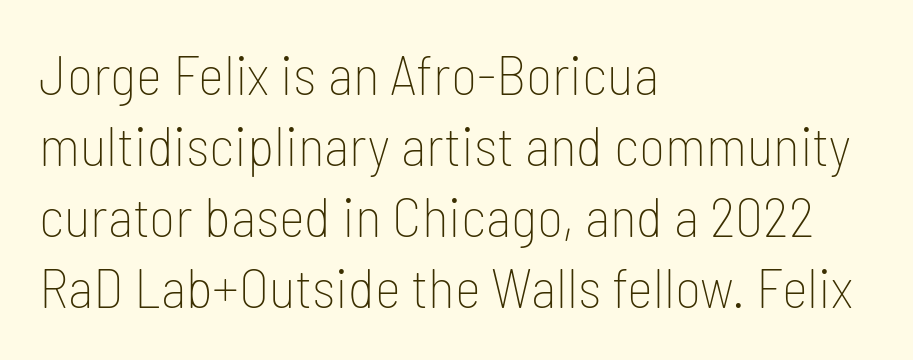
The image shows 56 px thin, condensed sans-serif type, upright; set left-aligned, normal line spacing (1.27x), normal letter spacing, not underlined; low stroke contrast and a medium x-height.
